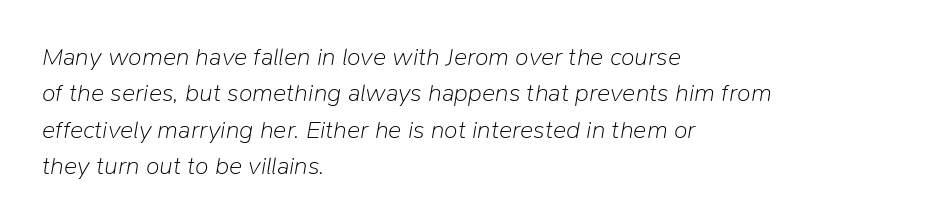
{"italic": "yes", "lean": "right", "slant_degrees": 9, "bold": "no", "underline": "no", "align": "left", "line_spacing": "normal", "line_spacing_ratio": 1.46, "letter_spacing": "normal", "letter_spacing_em": 0.0, "glyph_px": 25}
